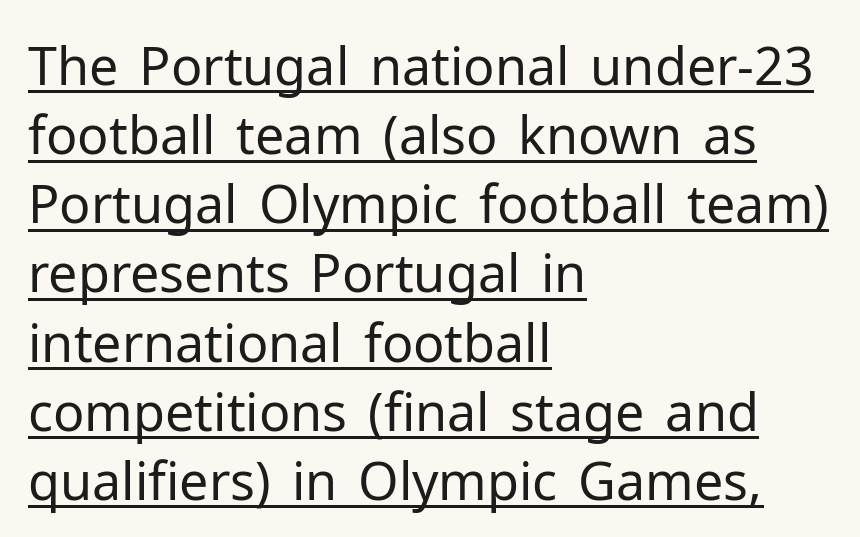
Q: Is the text bold? A: No.
Q: Is the text italic (slanted)? A: No, it is upright.
Q: Is the typeface a serif or a sans-serif typeface? A: Sans-serif.
Q: Is the text underlined? A: Yes.
Q: How is the paragraph aligned? A: Left-aligned.
Q: Is the spacing between letters normal or unusually wide? A: Normal.
Q: Is the spacing between lines tight, normal or loose? A: Normal.
Q: Width (condensed, normal, or wide)? A: Normal.
Q: Stroke contrast? A: Low.
Q: x-height? A: Medium.
Q: Monospaced? A: No.
